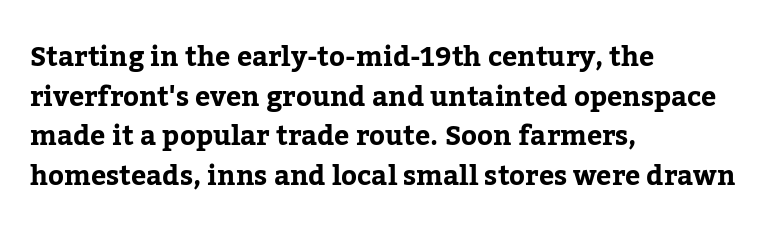
Reading down the column, the eye jumps a familiar distance to each next line. The gaps between neighbouring characters are ordinary and unremarkable. Every character sits straight up, as roman type does. These lines stack with their left ends in a neat column. Bare-footed words on every line.
